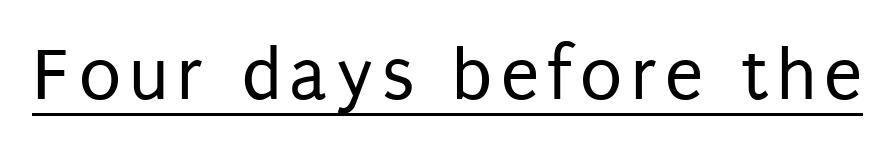
The image shows 77 px regular-weight, condensed sans-serif type, upright; set underlined; low stroke contrast and a large x-height.
